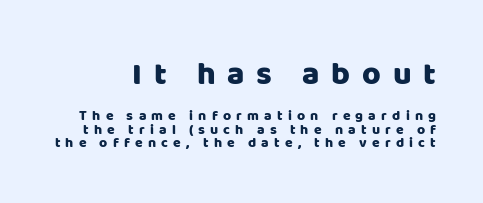
Q: Is the text italic (slanted)? A: No, it is upright.
Q: Is the typeface a serif or a sans-serif typeface? A: Sans-serif.
Q: Is the text underlined? A: No.
Q: Is the spacing between letters normal or unusually wide? A: Unusually wide.
Q: Is the spacing between lines tight, normal or loose? A: Tight.
Q: Which block of text is set in a larger size, the first (top) or the second (bottom)? A: The first (top) one.
Q: Width (condensed, normal, or wide)? A: Normal.
Q: Stroke contrast? A: Low.
Q: x-height? A: Large.
Q: Monospaced? A: No.
